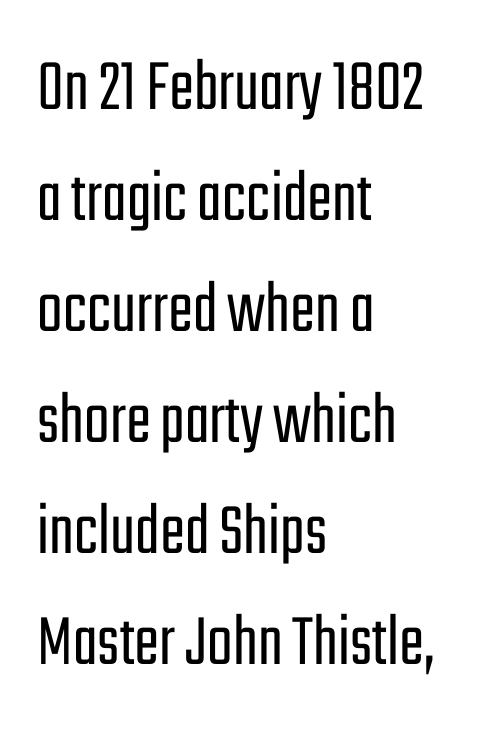
These lines sit exactly where default settings would place them. A typesetter would call this proportional, since set widths differ per character. Teacher's note: observe the even left margin — that is flush-left alignment. A typesetter would mark this as roman, not italic. No word sits above an underline.
